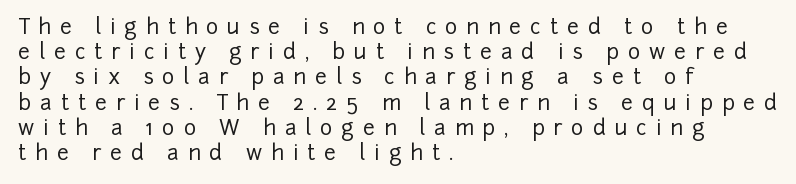
Designer's note — italics off, roman on. Casual observation: everything's shoved over to the left. Glance below the letters and you will spot only blank space. Honestly, the letter spacing is so wide it's the main thing you notice.
